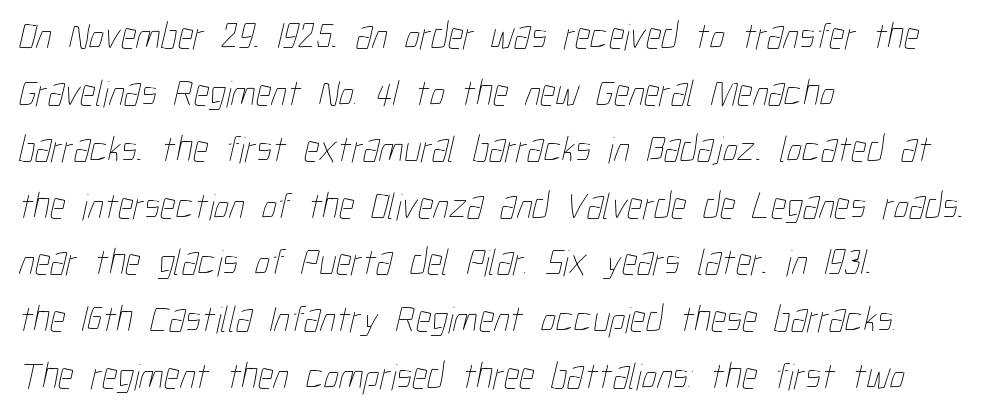
{"bold": "no", "weight": "thin", "width": "condensed", "stroke_contrast": "low", "x_height": "medium", "monospaced": "no", "underline": "no", "align": "left", "line_spacing": "normal", "line_spacing_ratio": 1.49, "letter_spacing": "normal", "letter_spacing_em": 0.0, "glyph_px": 38}
